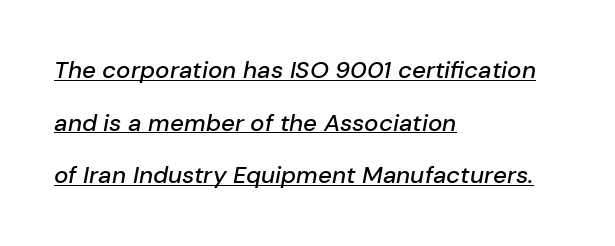
{"italic": "yes", "lean": "right", "slant_degrees": 10, "underline": "yes", "align": "left", "line_spacing": "loose", "line_spacing_ratio": 2.19, "letter_spacing": "normal", "letter_spacing_em": 0.0, "glyph_px": 24}
